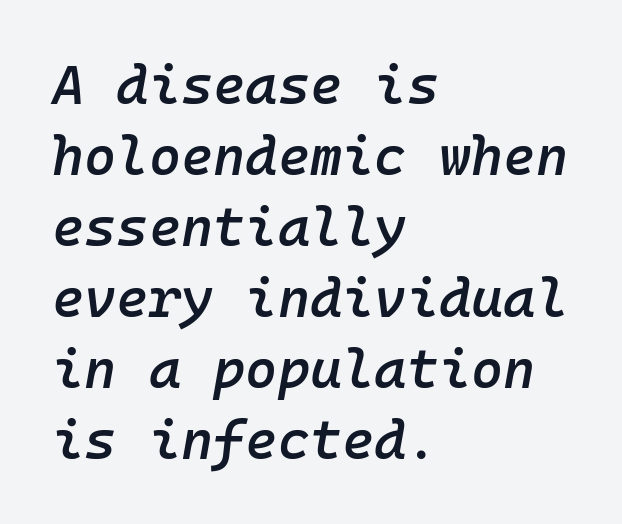
The image shows 55 px semibold type, italic (leaning right), monospaced; set left-aligned, normal line spacing (1.29x), normal letter spacing, not underlined; low stroke contrast and a medium x-height.
